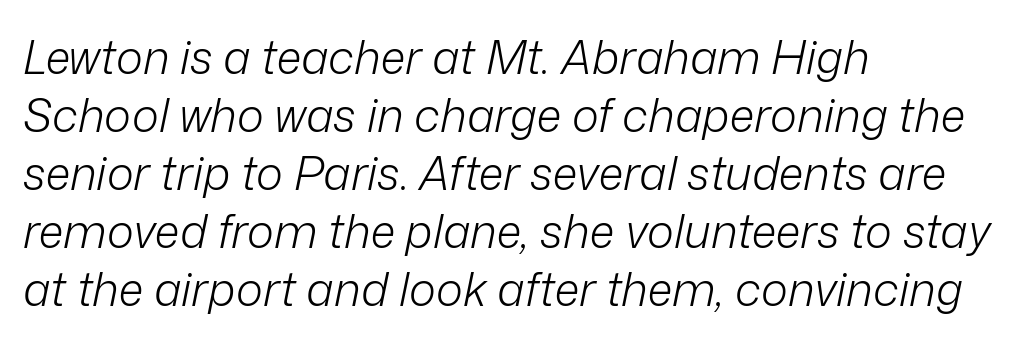
Q: Is the text bold? A: No.
Q: Is the text italic (slanted)? A: Yes, it leans right by about 12 degrees.
Q: Is the text underlined? A: No.
Q: How is the paragraph aligned? A: Left-aligned.
Q: Is the spacing between letters normal or unusually wide? A: Normal.
Q: Is the spacing between lines tight, normal or loose? A: Normal.
Q: Width (condensed, normal, or wide)? A: Normal.
Q: Stroke contrast? A: Low.
Q: x-height? A: Medium.
Q: Monospaced? A: No.
